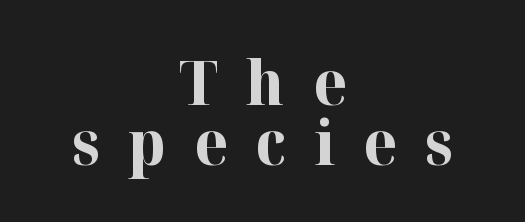
Is the block centered? Yes — each line is placed symmetrically about the middle. Nope, not italic — everything's standing straight. The passage shown is emphatically bold. In terms of letterform style, serifs are clearly present. The zone under the glyphs is completely vacant.
